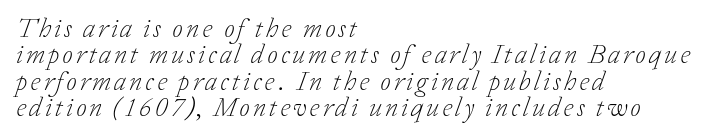
{"italic": "yes", "lean": "right", "slant_degrees": 20, "bold": "no", "underline": "no", "align": "left", "line_spacing": "tight", "line_spacing_ratio": 0.98, "glyph_px": 27}
